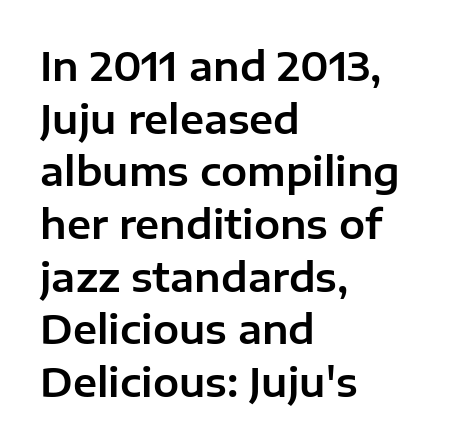
The line-height multiplier appears to be the usual default. No word sits above an underline. Glyph-to-glyph distance matches everyday printed text. The characters display no serif detailing; their extremities are plain. Each letter keeps its own natural width here, so spacing adapts to shape. The passage is arranged the way most books set body copy — flush left.
